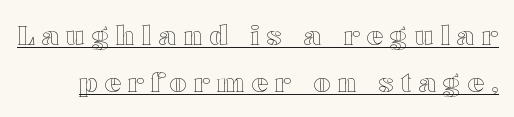
Q: Is the text italic (slanted)? A: No, it is upright.
Q: Is the text underlined? A: Yes.
Q: Is the spacing between letters normal or unusually wide? A: Unusually wide.
